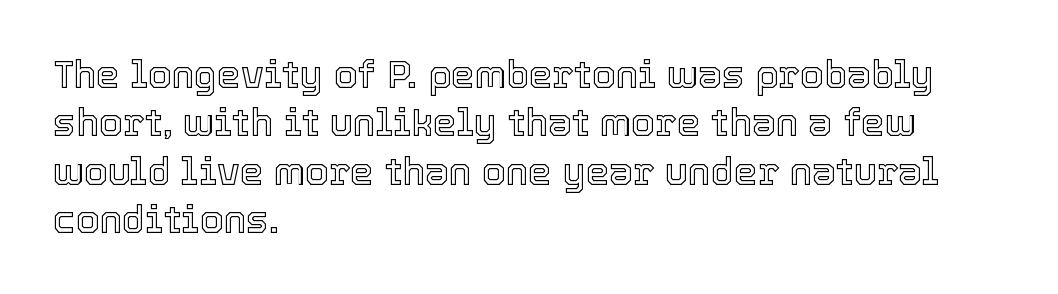
Q: Is the text italic (slanted)? A: No, it is upright.
Q: Is the text underlined? A: No.
Q: How is the paragraph aligned? A: Left-aligned.
Q: Is the spacing between letters normal or unusually wide? A: Normal.
Q: Is the spacing between lines tight, normal or loose? A: Normal.
Q: Width (condensed, normal, or wide)? A: Normal.
Q: x-height? A: Medium.
Q: Monospaced? A: No.
